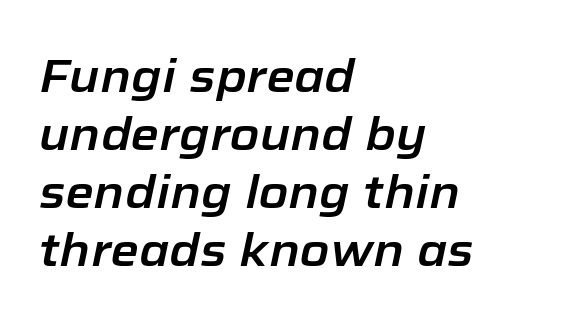
Looks like regular typesetting: each glyph gets only the width it needs. Descenders are the only things crossing below the line. These lines are set flush left with a ragged right edge. Baseline-to-baseline distance is the conventional proportion of letter height.
